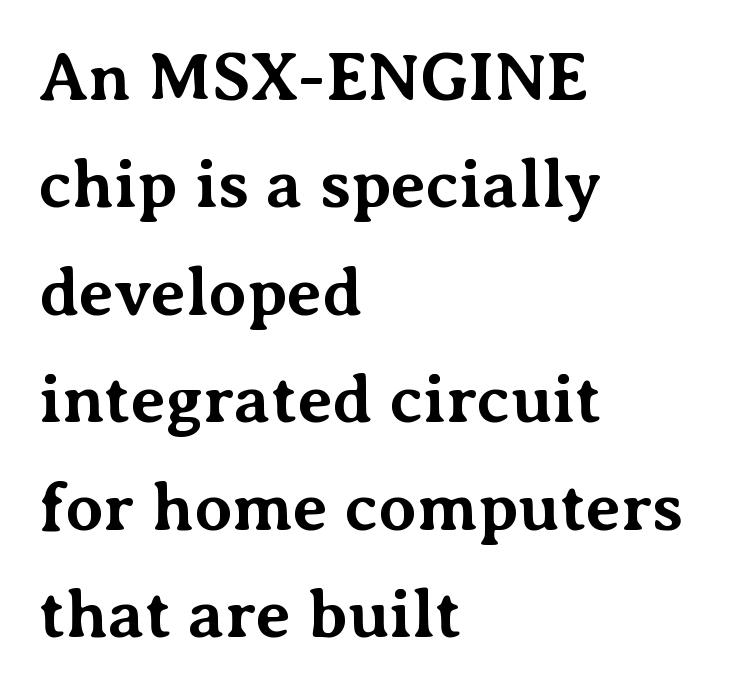
The image shows 68 px bold serif type, upright; set left-aligned, normal line spacing (1.58x), normal letter spacing, not underlined; medium stroke contrast and a medium x-height.
